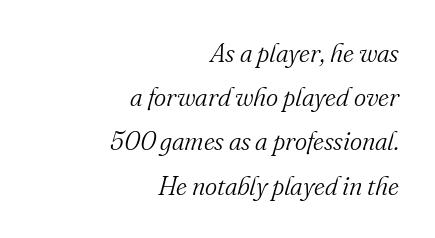
Leading: standard. Stems here are at most as thick as an everyday book face. Designer's note — italics engaged. Lines of text with bare space underneath. Each line ends at the same right margin while the left side varies. Letter spacing: default.
